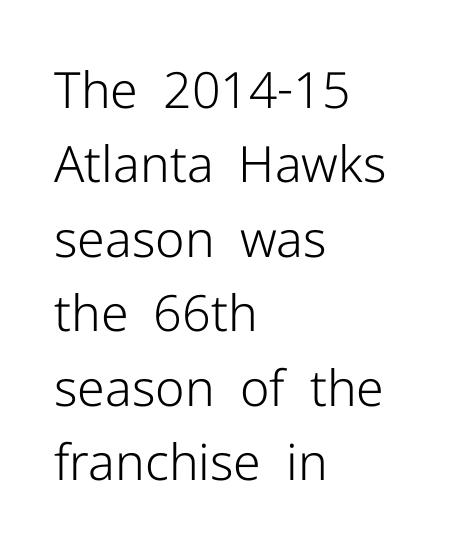
The image shows 50 px light sans-serif type, upright; set left-aligned, normal line spacing (1.49x), normal letter spacing, not underlined; low stroke contrast and a medium x-height.
